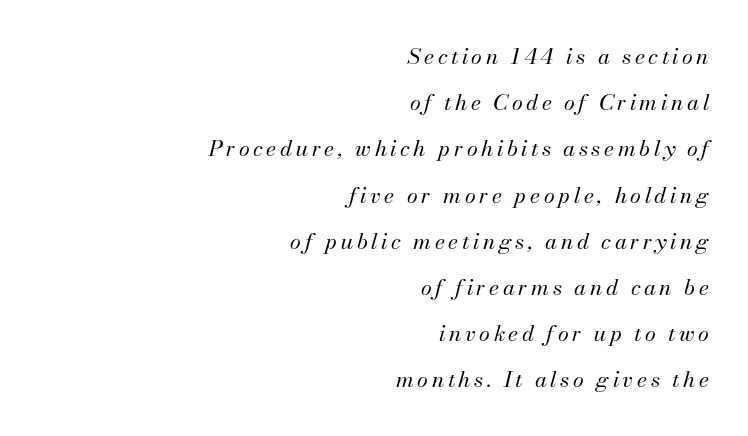
Type without underlining. Loosely led — the rows are spread out. This is oblique type, the kind used for emphasis or titles. The text block is weighted toward the right margin, trailing off unevenly leftward.
